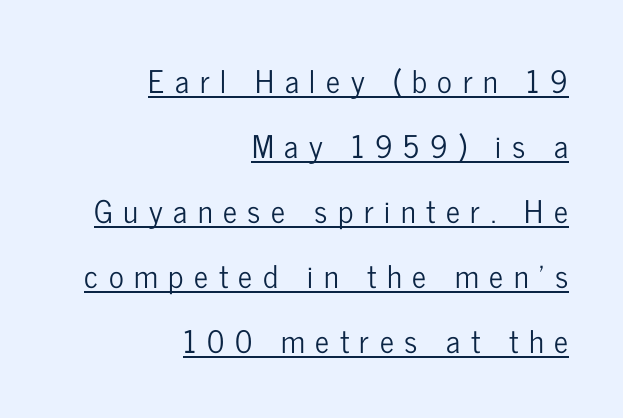
Q: Is the text italic (slanted)? A: No, it is upright.
Q: Is the typeface a serif or a sans-serif typeface? A: Sans-serif.
Q: Is the text underlined? A: Yes.
Q: How is the paragraph aligned? A: Right-aligned.
Q: Is the spacing between letters normal or unusually wide? A: Unusually wide.
Q: Is the spacing between lines tight, normal or loose? A: Loose.
Q: Width (condensed, normal, or wide)? A: Condensed.
Q: Stroke contrast? A: Low.
Q: x-height? A: Medium.
Q: Monospaced? A: No.
